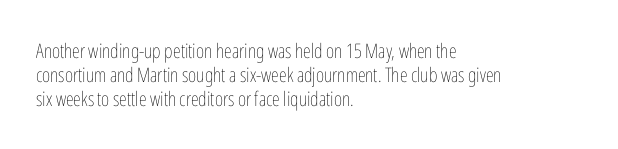
Q: Is the text bold? A: No.
Q: Is the text italic (slanted)? A: No, it is upright.
Q: Is the text underlined? A: No.
Q: How is the paragraph aligned? A: Left-aligned.
Q: Is the spacing between letters normal or unusually wide? A: Normal.
